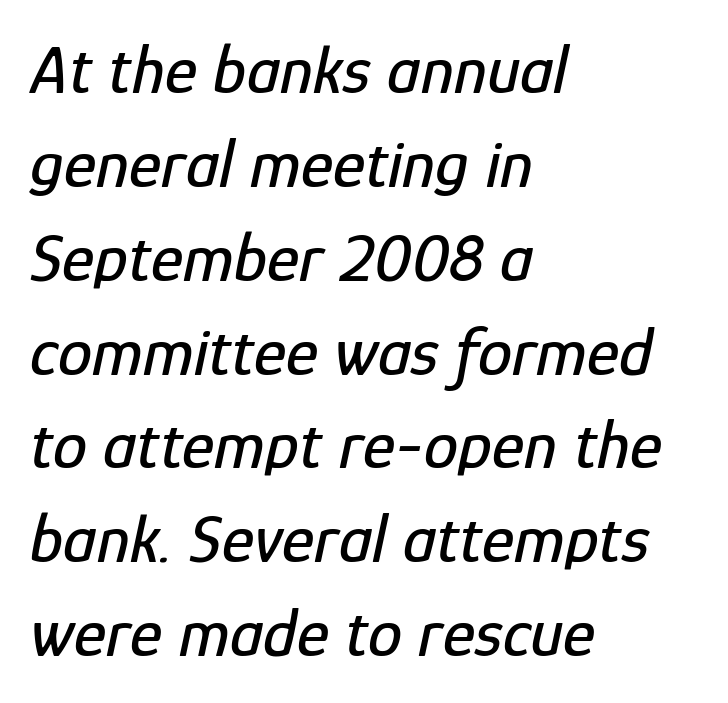
Tracking value appears to be zero — textbook default spacing. Notice how the stems are inclined rather than vertical — that's the hallmark of italics. Spacing verdict: proportional, widths tailored to each character. Clear beneath every line of the passage. Compared with typical paragraphs, the rows here are spaced about the same. Reading down the block, your eye returns to a fixed left position each line.
